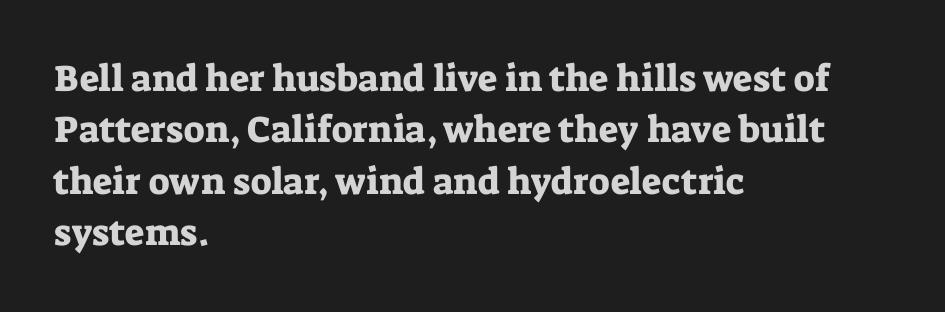
{"serif": "yes", "italic": "no", "width": "normal", "stroke_contrast": "low", "x_height": "medium", "monospaced": "no", "underline": "no", "align": "left", "line_spacing": "normal", "line_spacing_ratio": 1.39, "letter_spacing": "normal", "letter_spacing_em": 0.0, "glyph_px": 37}
